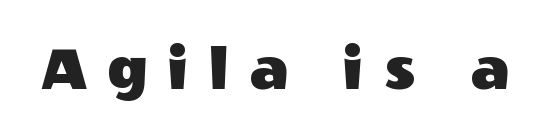
{"serif": "no", "italic": "no", "width": "normal", "x_height": "large", "monospaced": "no", "underline": "no", "letter_spacing": "wide", "letter_spacing_em": 0.32, "glyph_px": 65}
